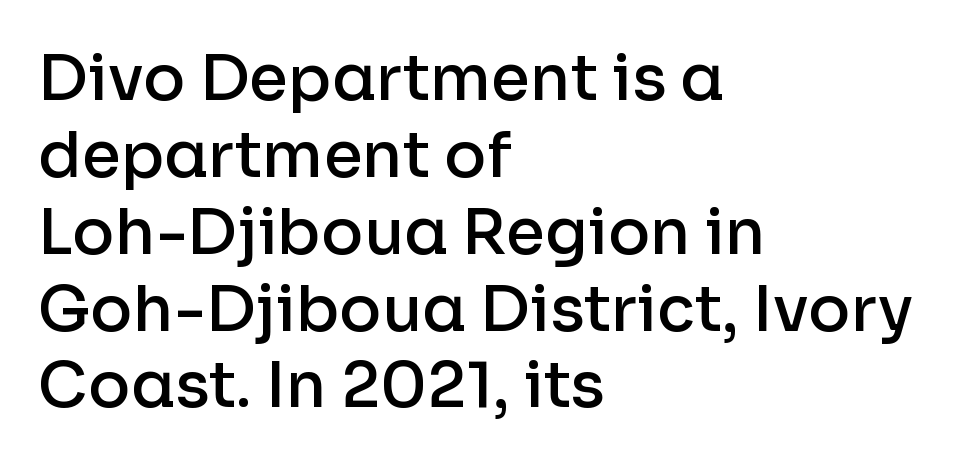
The specimen omits any rule beneath the text block's lines. The text block is weighted toward the left margin, trailing off unevenly rightward. Each letter keeps its own natural width here, so spacing adapts to shape. No feet cap the strokes, marking this as sans-serif type.
